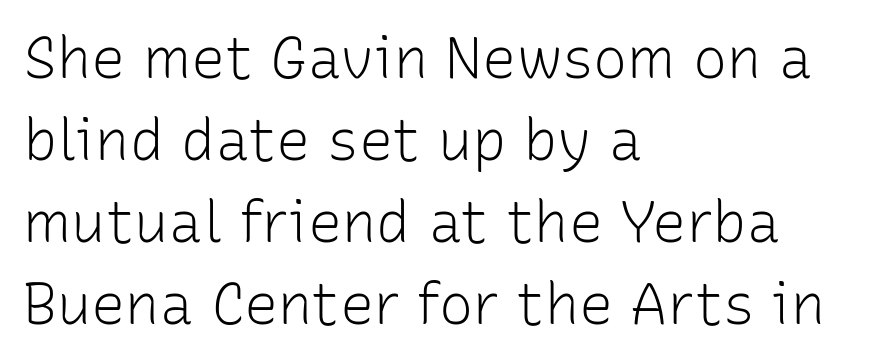
No chunkiness to these letters — they're not bold. One-word summary of the alignment: left. Do the characters align in a grid? No, the font is proportional. No extra tracking has been applied to these lines.
